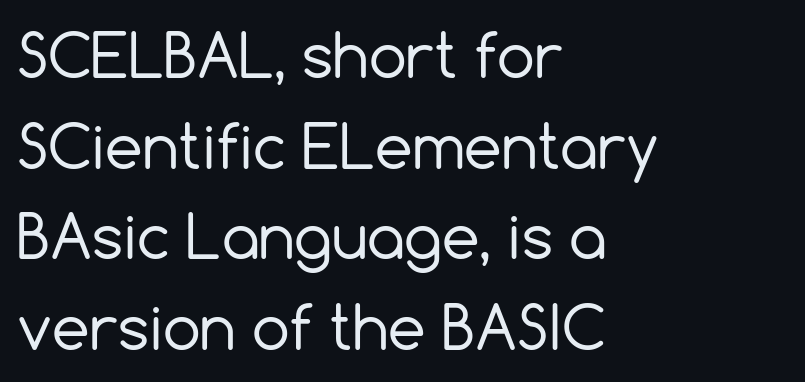
I'd call this a sans setting — the letters go barefoot. Horizontal bands of white between lines are of average thickness. In terms of letterspacing, this is plain default setting. Does the copy run flush right? No — it runs flush left. Every stem runs plumb, perpendicular to the baseline.
